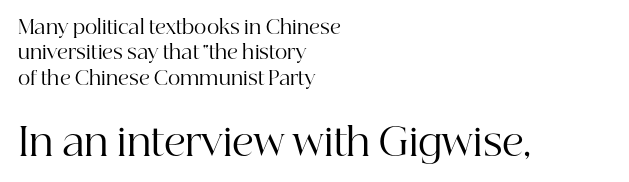
Q: Is the text bold? A: No.
Q: Is the text italic (slanted)? A: No, it is upright.
Q: Is the typeface a serif or a sans-serif typeface? A: Serif.
Q: Is the text underlined? A: No.
Q: How is the paragraph aligned? A: Left-aligned.
Q: Is the spacing between letters normal or unusually wide? A: Normal.
Q: Is the spacing between lines tight, normal or loose? A: Normal.
Q: Which block of text is set in a larger size, the first (top) or the second (bottom)? A: The second (bottom) one.
Q: Width (condensed, normal, or wide)? A: Normal.
Q: Stroke contrast? A: High.
Q: x-height? A: Medium.
Q: Monospaced? A: No.
